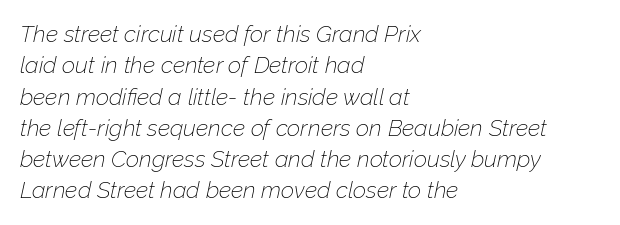
{"italic": "yes", "lean": "right", "slant_degrees": 12, "bold": "no", "underline": "no", "align": "left", "line_spacing": "normal", "line_spacing_ratio": 1.36, "letter_spacing": "normal", "letter_spacing_em": 0.0, "glyph_px": 23}
